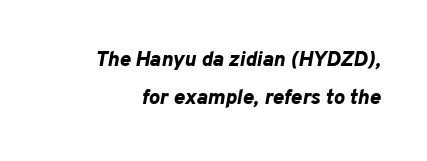
{"italic": "yes", "lean": "right", "slant_degrees": 10, "bold": "yes", "underline": "no", "line_spacing_ratio": 1.82, "letter_spacing": "normal", "letter_spacing_em": 0.0, "glyph_px": 21}
